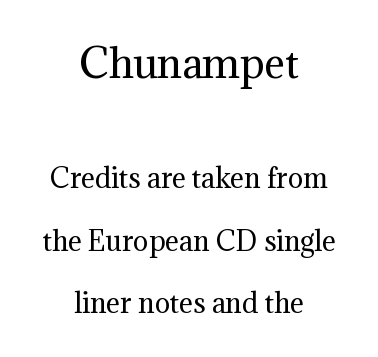
{"serif": "yes", "italic": "no", "bold": "no", "weight": "regular", "width": "normal", "stroke_contrast": "medium", "x_height": "medium", "monospaced": "no", "underline": "no", "align": "center", "line_spacing": "loose", "line_spacing_ratio": 2.39, "letter_spacing": "normal", "letter_spacing_em": 0.0, "larger_block": "first", "size_ratio": 1.5, "glyph_px": 39}
